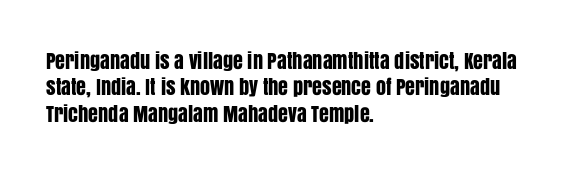
{"italic": "no", "underline": "no", "align": "left", "line_spacing": "normal", "line_spacing_ratio": 1.32, "letter_spacing": "normal", "letter_spacing_em": 0.0, "glyph_px": 20}
